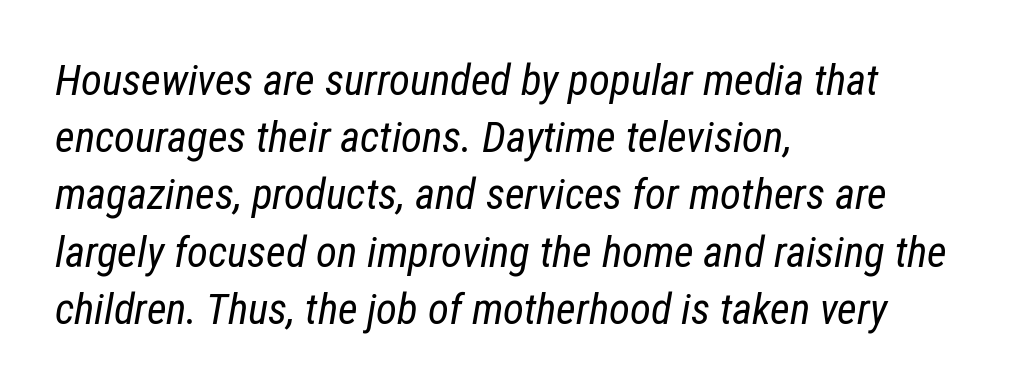
The image shows 43 px regular-weight, condensed type, italic (leaning right); set left-aligned, normal line spacing (1.33x), normal letter spacing, not underlined; low stroke contrast and a medium x-height.
